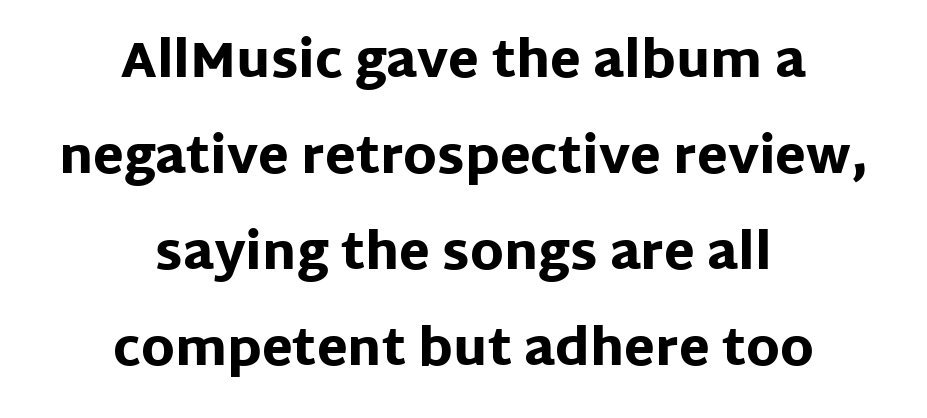
Q: Is the text bold? A: Yes.
Q: Is the text italic (slanted)? A: No, it is upright.
Q: Is the typeface a serif or a sans-serif typeface? A: Sans-serif.
Q: Is the text underlined? A: No.
Q: How is the paragraph aligned? A: Centered.
Q: Is the spacing between letters normal or unusually wide? A: Normal.
Q: Is the spacing between lines tight, normal or loose? A: Loose.
Q: Width (condensed, normal, or wide)? A: Normal.
Q: Stroke contrast? A: Low.
Q: x-height? A: Large.
Q: Monospaced? A: No.
